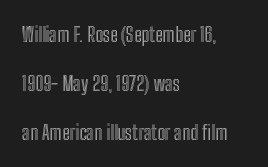
The image shows 20 px text type, upright; set left-aligned, loose line spacing (2.44x), normal letter spacing, not underlined.
